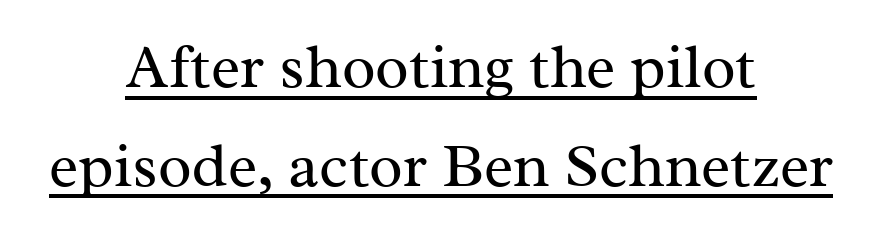
{"serif": "yes", "italic": "no", "bold": "no", "weight": "regular", "width": "normal", "stroke_contrast": "medium", "x_height": "medium", "monospaced": "no", "underline": "yes", "align": "center", "line_spacing": "normal", "line_spacing_ratio": 1.59, "letter_spacing": "normal", "letter_spacing_em": 0.0, "glyph_px": 62}
